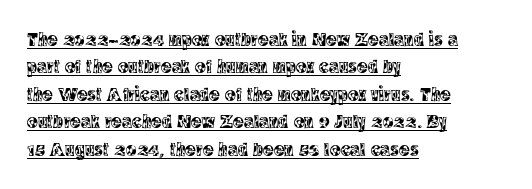
{"italic": "no", "underline": "yes", "align": "left", "line_spacing": "normal", "line_spacing_ratio": 1.37, "letter_spacing": "normal", "letter_spacing_em": 0.0, "glyph_px": 20}
